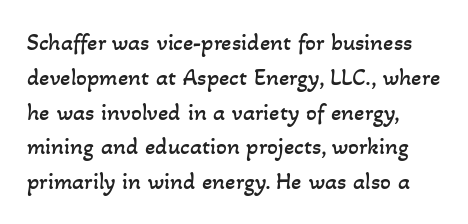
Q: Is the text bold? A: No.
Q: Is the text underlined? A: No.
Q: Is the spacing between letters normal or unusually wide? A: Normal.
Q: Is the spacing between lines tight, normal or loose? A: Normal.
